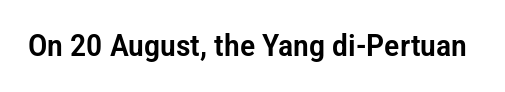
Is the letter spacing exaggerated? No — it looks like the ordinary default. Lines of text with bare space underneath. A typesetter would label this face a sans. Varying glyph widths throughout — classic text-font behaviour. Tall strokes in this sample are plumb rather than angled.
